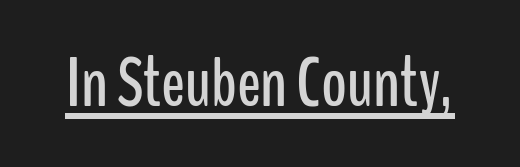
The letters advance in unequal steps, a hallmark of proportional type. Quick note: underline on. Words appear dense and cohesive because spacing is normal. The type family on display is of the sans-serif kind. A typesetter would mark this as roman, not italic.
